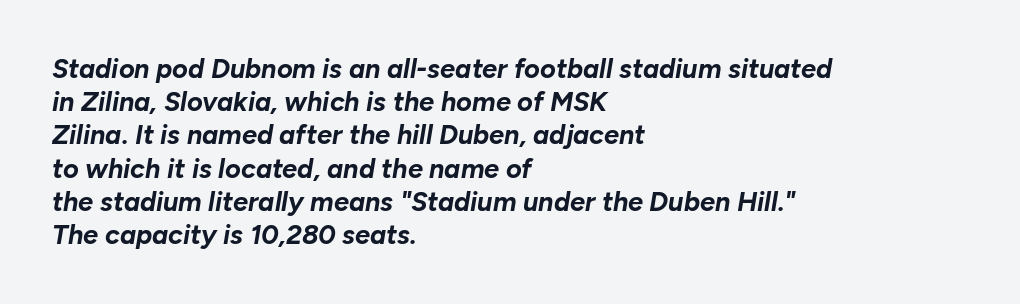
Look at the tracking — it's just the regular setting, nothing added. The string is rendered with underlining switched off. Strong, thick strokes mark this as bold type. A classic flush-left, rag-right setting is used for this passage. Yep, that's italic — everything's leaning.
